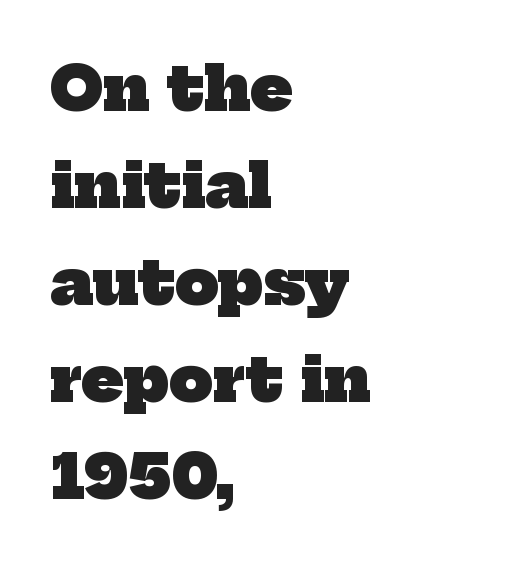
{"serif": "yes", "bold": "yes", "weight": "heavy", "width": "normal", "stroke_contrast": "low", "x_height": "medium", "monospaced": "no", "underline": "no", "align": "left", "line_spacing": "normal", "line_spacing_ratio": 1.59, "letter_spacing": "normal", "letter_spacing_em": 0.0, "glyph_px": 61}
